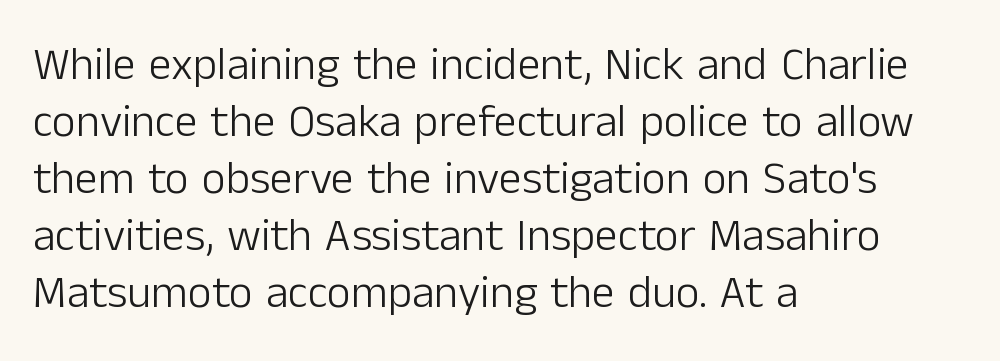
Q: Is the text bold? A: No.
Q: Is the text italic (slanted)? A: No, it is upright.
Q: Is the typeface a serif or a sans-serif typeface? A: Sans-serif.
Q: Is the text underlined? A: No.
Q: How is the paragraph aligned? A: Left-aligned.
Q: Is the spacing between letters normal or unusually wide? A: Normal.
Q: Width (condensed, normal, or wide)? A: Normal.
Q: Stroke contrast? A: Low.
Q: x-height? A: Medium.
Q: Monospaced? A: No.
